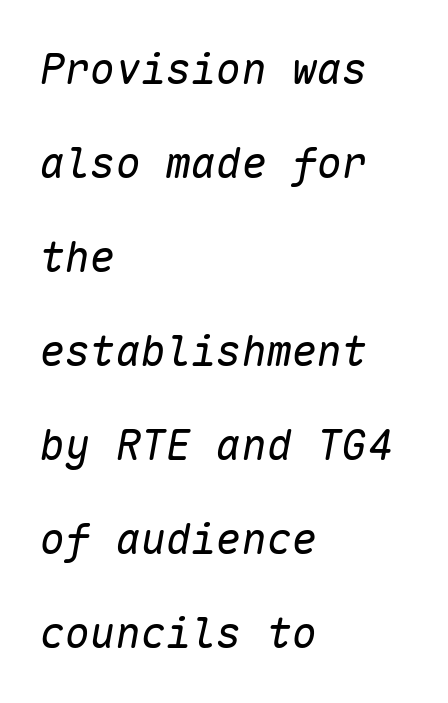
Fixed-width glyphs throughout — classic coding-font behaviour. Notice the wide empty band between every row — that's loose leading. Default kerning and tracking; the words read as compact shapes. This rendering features lettering with no underline. The passage is arranged the way most books set body copy — flush left. The whole block is typeset with a tilt.
